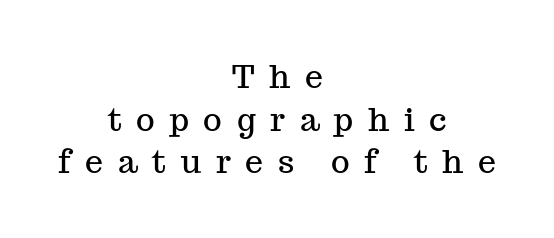
Q: Is the text italic (slanted)? A: No, it is upright.
Q: Is the typeface a serif or a sans-serif typeface? A: Serif.
Q: Is the text underlined? A: No.
Q: How is the paragraph aligned? A: Centered.
Q: Is the spacing between letters normal or unusually wide? A: Unusually wide.
Q: Is the spacing between lines tight, normal or loose? A: Normal.
Q: Width (condensed, normal, or wide)? A: Normal.
Q: Stroke contrast? A: Medium.
Q: x-height? A: Medium.
Q: Monospaced? A: No.
